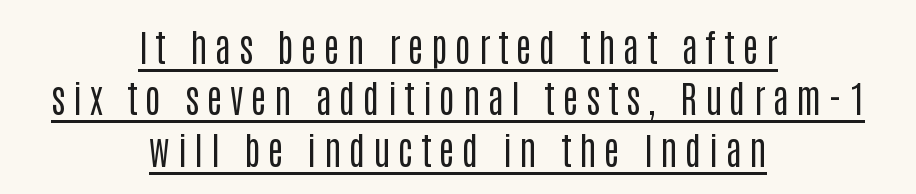
Q: Is the text bold? A: No.
Q: Is the text italic (slanted)? A: No, it is upright.
Q: Is the typeface a serif or a sans-serif typeface? A: Sans-serif.
Q: Is the text underlined? A: Yes.
Q: How is the paragraph aligned? A: Centered.
Q: Is the spacing between letters normal or unusually wide? A: Unusually wide.
Q: Is the spacing between lines tight, normal or loose? A: Normal.
Q: Width (condensed, normal, or wide)? A: Condensed.
Q: Stroke contrast? A: Low.
Q: x-height? A: Large.
Q: Monospaced? A: No.
